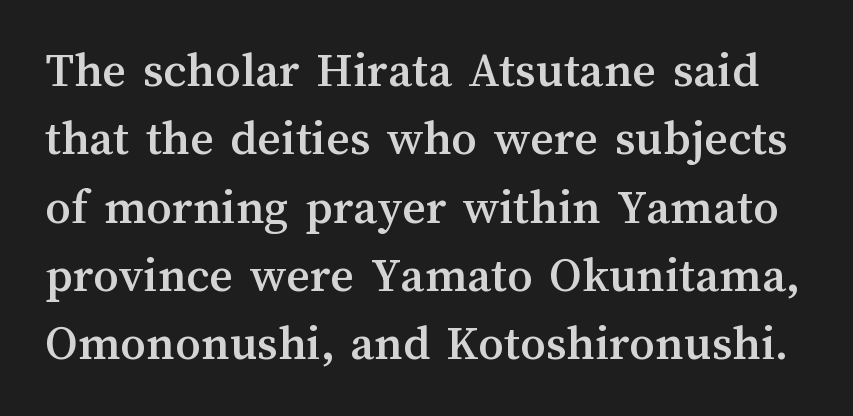
Q: Is the text italic (slanted)? A: No, it is upright.
Q: Is the text underlined? A: No.
Q: Is the spacing between letters normal or unusually wide? A: Normal.
Q: Is the spacing between lines tight, normal or loose? A: Normal.
Q: Width (condensed, normal, or wide)? A: Normal.
Q: Stroke contrast? A: Medium.
Q: x-height? A: Medium.
Q: Monospaced? A: No.
